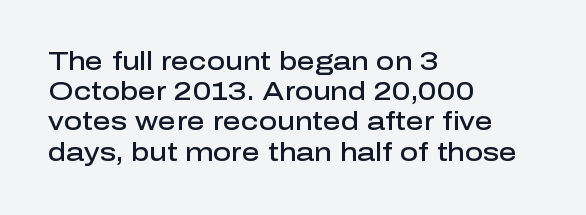
The image shows 25 px text type, upright; set left-aligned, line spacing 1.21x, normal letter spacing, not underlined.
